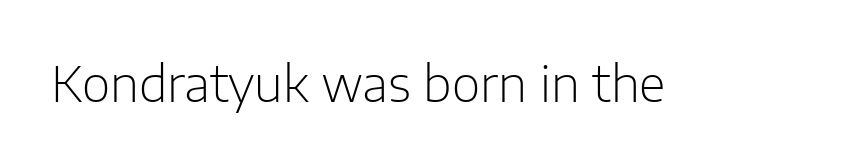
Q: Is the text bold? A: No.
Q: Is the text italic (slanted)? A: No, it is upright.
Q: Is the typeface a serif or a sans-serif typeface? A: Sans-serif.
Q: Is the text underlined? A: No.
Q: Is the spacing between letters normal or unusually wide? A: Normal.
Q: Width (condensed, normal, or wide)? A: Normal.
Q: Stroke contrast? A: Low.
Q: x-height? A: Medium.
Q: Monospaced? A: No.
